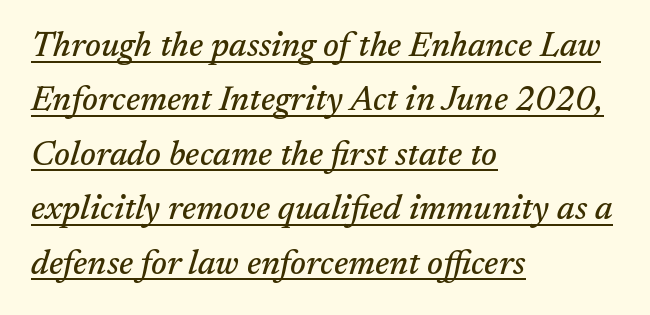
Notice how descenders clear the ascenders below comfortably — that's standard leading. The typeface chosen for these lines features serifs. These lines were composed using italics. This sample has the flowing, uneven cadence of proportional lettering.
